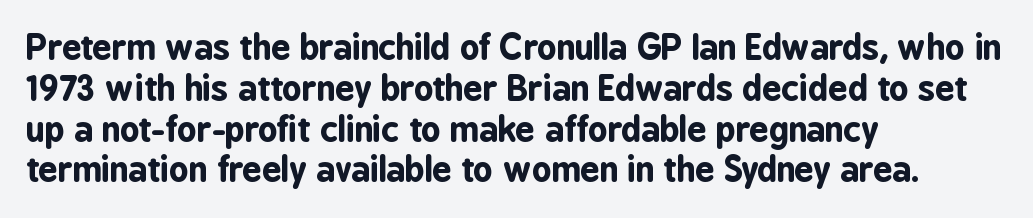
Q: Is the text bold? A: Yes.
Q: Is the text italic (slanted)? A: No, it is upright.
Q: Is the typeface a serif or a sans-serif typeface? A: Sans-serif.
Q: Is the text underlined? A: No.
Q: How is the paragraph aligned? A: Left-aligned.
Q: Is the spacing between letters normal or unusually wide? A: Normal.
Q: Width (condensed, normal, or wide)? A: Condensed.
Q: Stroke contrast? A: Low.
Q: x-height? A: Medium.
Q: Monospaced? A: No.
